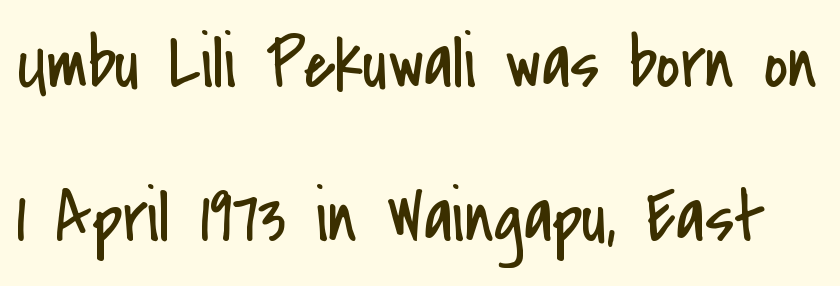
{"serif": "no", "italic": "no", "bold": "no", "weight": "regular", "width": "condensed", "stroke_contrast": "low", "x_height": "small", "monospaced": "no", "underline": "no", "line_spacing": "loose", "line_spacing_ratio": 2.11, "letter_spacing": "normal", "letter_spacing_em": 0.0, "glyph_px": 73}
